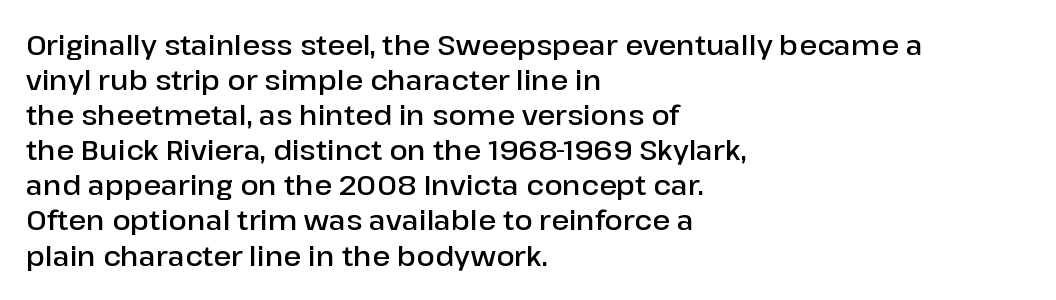
The image shows 27 px text type, upright; set left-aligned, normal line spacing (1.3x), normal letter spacing, not underlined.
